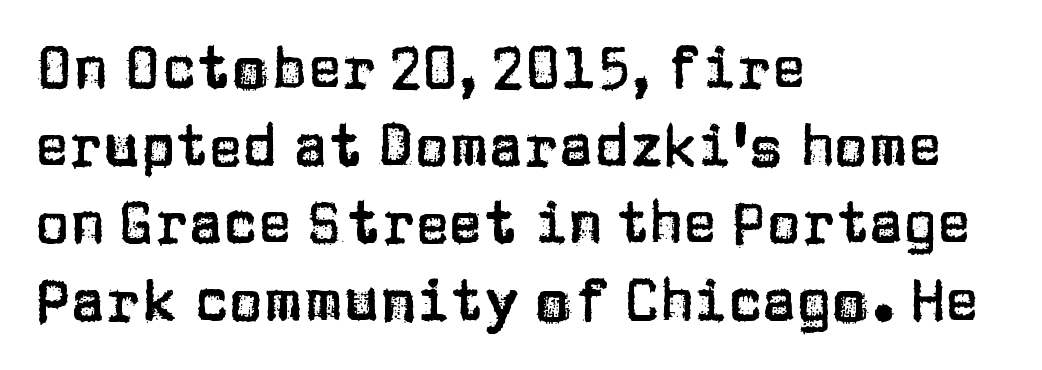
The image shows 57 px sans-serif type, upright; set left-aligned, normal line spacing (1.36x), normal letter spacing, not underlined; low stroke contrast and a large x-height.
